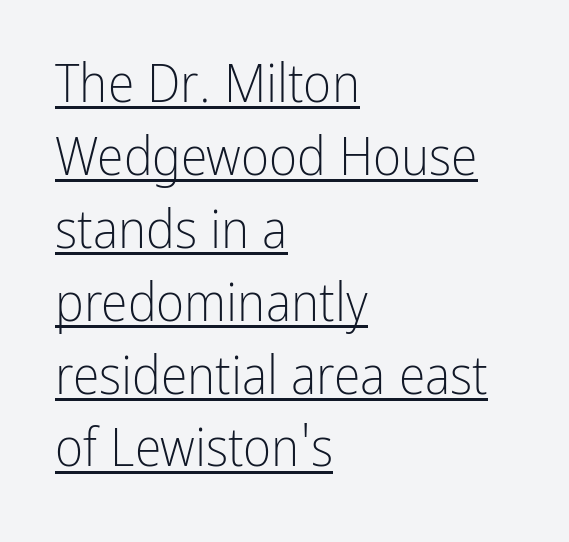
Q: Is the text bold? A: No.
Q: Is the text italic (slanted)? A: No, it is upright.
Q: Is the typeface a serif or a sans-serif typeface? A: Sans-serif.
Q: Is the text underlined? A: Yes.
Q: How is the paragraph aligned? A: Left-aligned.
Q: Is the spacing between letters normal or unusually wide? A: Normal.
Q: Is the spacing between lines tight, normal or loose? A: Normal.
Q: Width (condensed, normal, or wide)? A: Condensed.
Q: Stroke contrast? A: Low.
Q: x-height? A: Medium.
Q: Monospaced? A: No.
